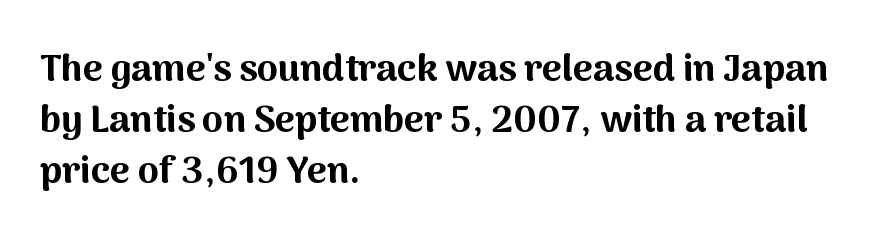
Q: Is the text bold? A: Yes.
Q: Is the text italic (slanted)? A: No, it is upright.
Q: Is the typeface a serif or a sans-serif typeface? A: Sans-serif.
Q: Is the text underlined? A: No.
Q: How is the paragraph aligned? A: Left-aligned.
Q: Is the spacing between letters normal or unusually wide? A: Normal.
Q: Is the spacing between lines tight, normal or loose? A: Normal.
Q: Width (condensed, normal, or wide)? A: Normal.
Q: Stroke contrast? A: Medium.
Q: x-height? A: Medium.
Q: Monospaced? A: No.
